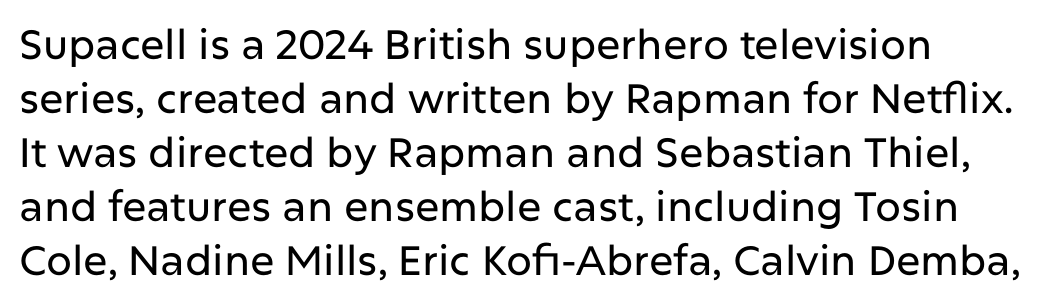
The image shows 41 px sans-serif type, upright; set left-aligned, normal line spacing (1.32x), normal letter spacing, not underlined; low stroke contrast and a medium x-height.
